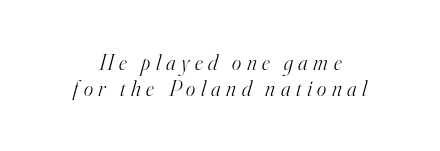
Has an underline been added? It has not. Stroke mass is kept to a normal reading level or below. Compared with ordinary roman type, these characters are visibly tilted. Someone cranked the tracking dial way up on this one.
